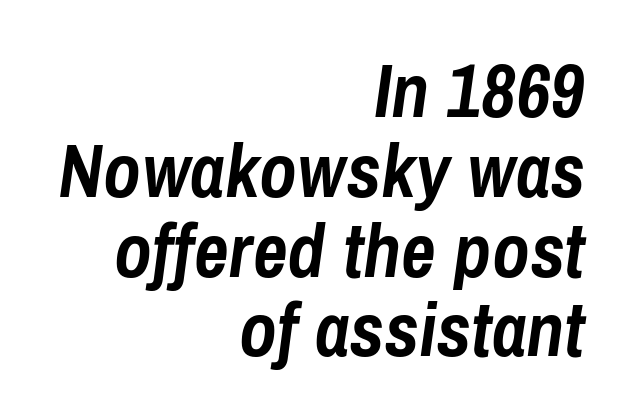
Q: Is the text bold? A: Yes.
Q: Is the text italic (slanted)? A: Yes, it leans right by about 8 degrees.
Q: Is the text underlined? A: No.
Q: How is the paragraph aligned? A: Right-aligned.
Q: Is the spacing between letters normal or unusually wide? A: Normal.
Q: Is the spacing between lines tight, normal or loose? A: Tight.
Q: Width (condensed, normal, or wide)? A: Condensed.
Q: Stroke contrast? A: Low.
Q: x-height? A: Medium.
Q: Monospaced? A: No.
